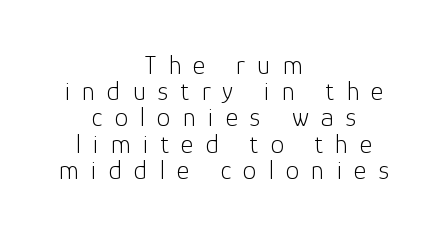
The image shows 27 px text type, upright; set centered, tight line spacing (0.97x), unusually wide letter spacing (+0.45 em), not underlined.
